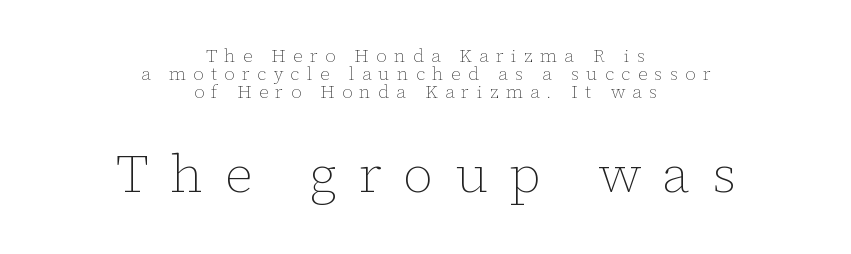
Q: Is the text bold? A: No.
Q: Is the text italic (slanted)? A: No, it is upright.
Q: Is the text underlined? A: No.
Q: How is the paragraph aligned? A: Centered.
Q: Is the spacing between letters normal or unusually wide? A: Unusually wide.
Q: Is the spacing between lines tight, normal or loose? A: Tight.
Q: Which block of text is set in a larger size, the first (top) or the second (bottom)? A: The second (bottom) one.
Q: Width (condensed, normal, or wide)? A: Normal.
Q: Stroke contrast? A: Low.
Q: x-height? A: Medium.
Q: Monospaced? A: No.
